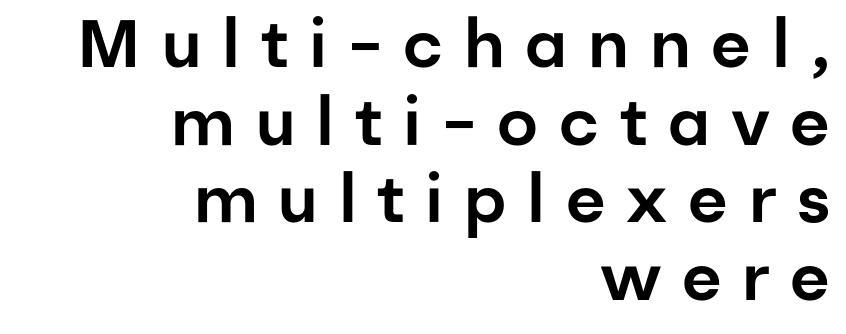
Looks like regular typesetting: each glyph gets only the width it needs. Descender tails drop into unmarked territory. A typesetter would label this face a sans. Horizontally, the lines are justified to the trailing edge only.
